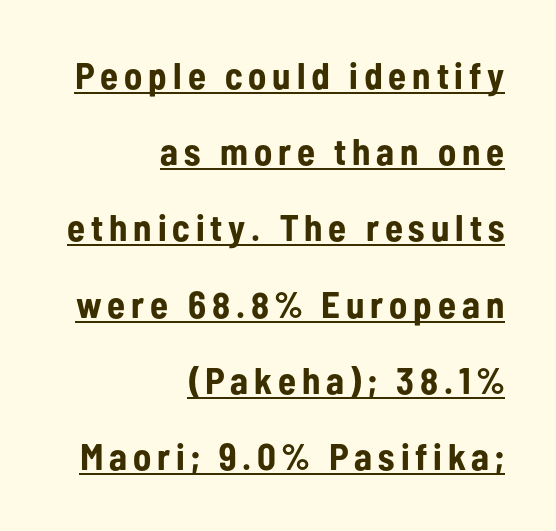
Q: Is the text bold? A: Yes.
Q: Is the text italic (slanted)? A: No, it is upright.
Q: Is the typeface a serif or a sans-serif typeface? A: Sans-serif.
Q: Is the text underlined? A: Yes.
Q: How is the paragraph aligned? A: Right-aligned.
Q: Is the spacing between lines tight, normal or loose? A: Loose.
Q: Width (condensed, normal, or wide)? A: Condensed.
Q: Stroke contrast? A: Low.
Q: x-height? A: Medium.
Q: Monospaced? A: No.
